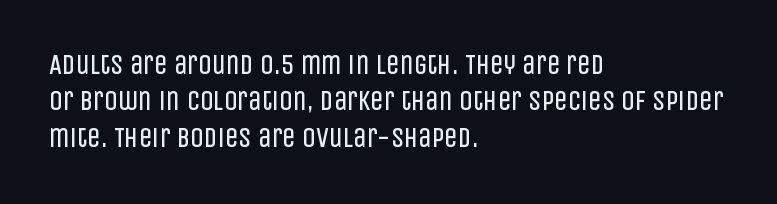
{"italic": "no", "bold": "no", "underline": "no", "align": "left", "line_spacing": "normal", "line_spacing_ratio": 1.35, "letter_spacing": "normal", "letter_spacing_em": 0.0, "glyph_px": 27}
